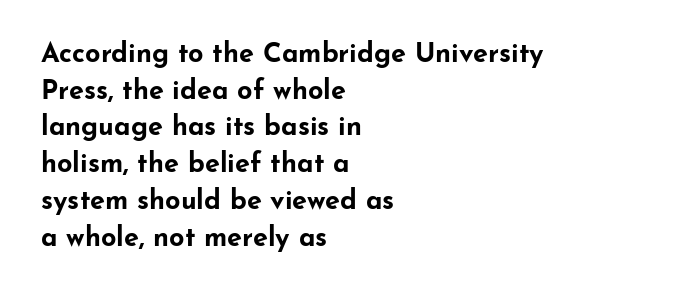
Casual observation: everything's shoved over to the left. Look at the tracking — it's just the regular setting, nothing added. The rendering uses a moderate line-height, typical for paragraphs. Decoration check: the copy has no underline. The face used here has the dense, thick strokes of a bold. The typography opts for an upright posture over an oblique one.
